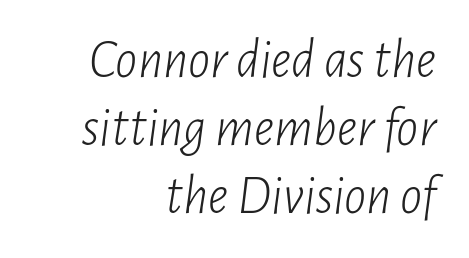
Horizontally, the lines are justified to the trailing edge only. The face looks like a standard text weight, possibly lighter. These lines are rendered in a variable-pitch font. Compared with typical body copy, the letter spacing here is the same. Anything drawn beneath the words? Only blank space. Slanted lettering throughout.
